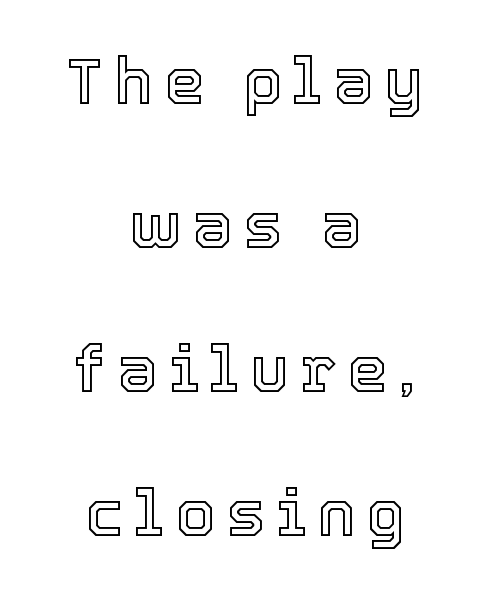
The image shows 64 px text type, upright; set centered, loose line spacing (2.25x), not underlined; a medium x-height.
